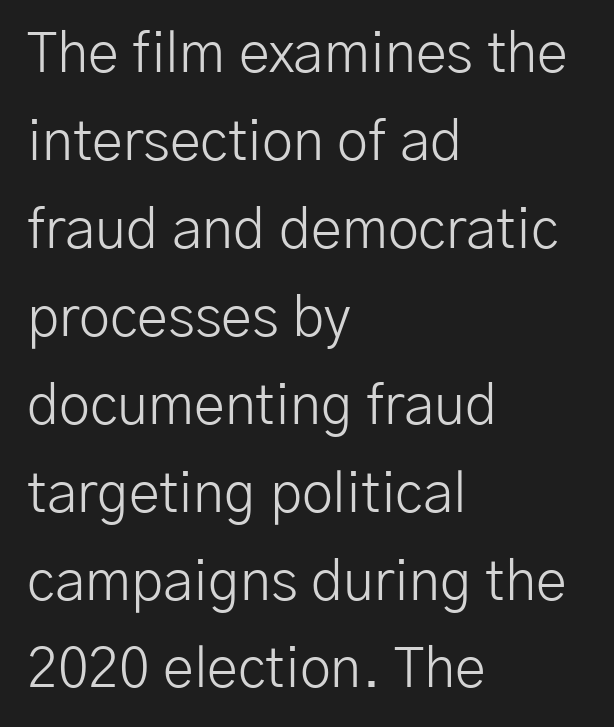
The image shows 56 px light sans-serif type, upright; set left-aligned, normal line spacing (1.57x), normal letter spacing, not underlined; low stroke contrast and a medium x-height.
